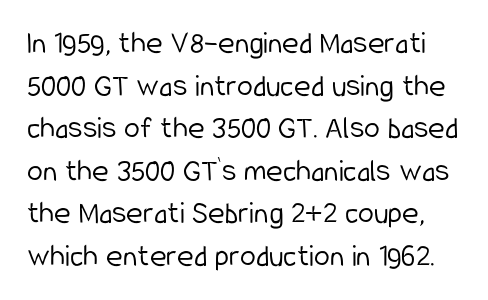
The strokes carry an ordinary text weight at most. Evenly set lines give the paragraph a standard silhouette. Every character sits straight up, as roman type does. This sample uses plain, unmodified letter spacing. Words float on clear page, feet unadorned.
